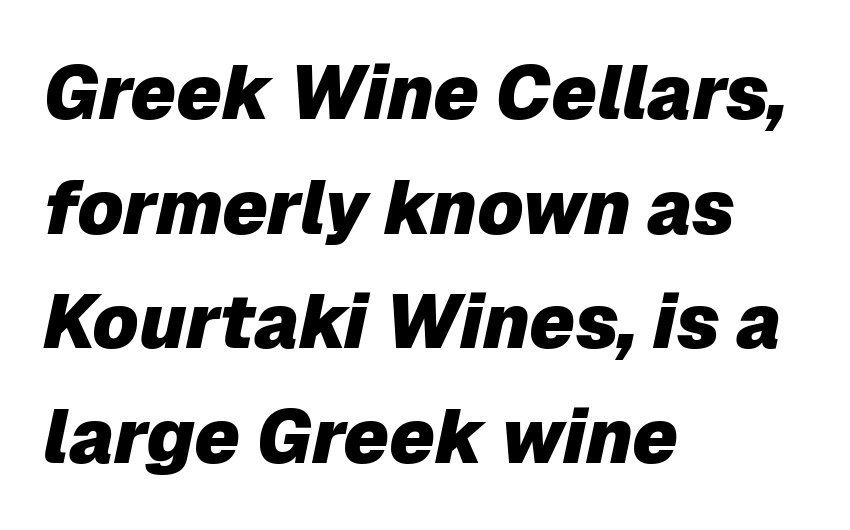
The image shows 75 px heavy type, italic (leaning right); set left-aligned, normal line spacing (1.53x), normal letter spacing, not underlined; low stroke contrast and a medium x-height.
